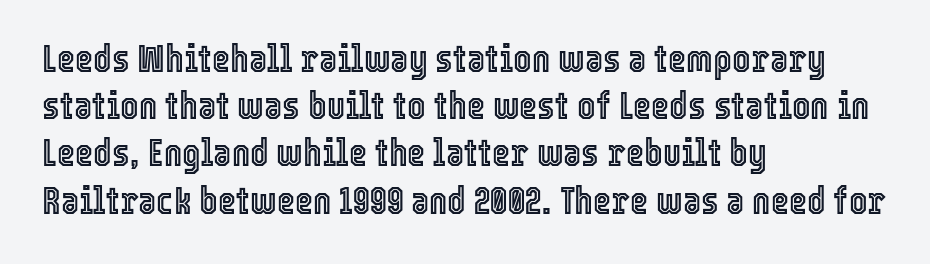
Italic: no, the glyphs are upright roman. No word sits above an underline. This rendering uses left alignment, leaving the right contour irregular. In terms of letterspacing, this is plain default setting. Varying glyph widths throughout — classic text-font behaviour.
